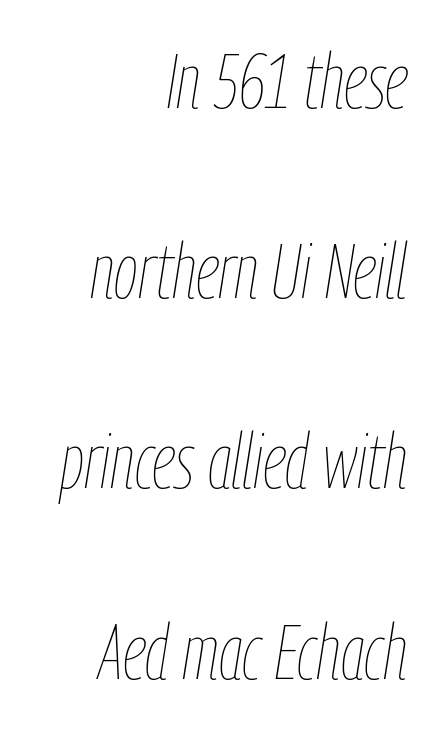
The face used here is proportionally spaced, like ordinary book or web type. Compared with typical paragraphs, the rows here are farther apart. Weight: not bold — regular or lighter. Looking at the ascenders, they clearly lean. Unmarked baselines from the first word to the last.
